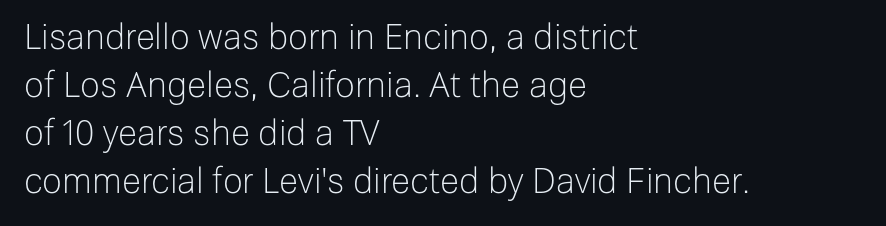
The image shows 35 px light sans-serif type, upright; set left-aligned, normal line spacing (1.37x), normal letter spacing, not underlined; low stroke contrast and a medium x-height.
